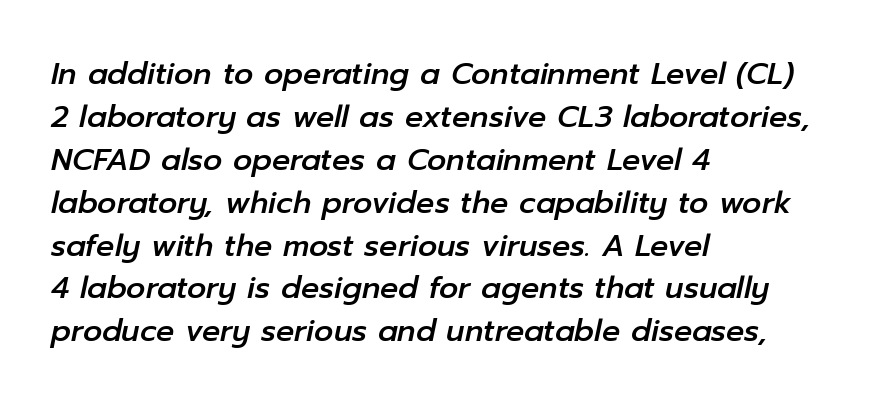
The image shows 30 px text type, italic (leaning right); set left-aligned, normal line spacing (1.43x), normal letter spacing, not underlined; low stroke contrast and a medium x-height.
